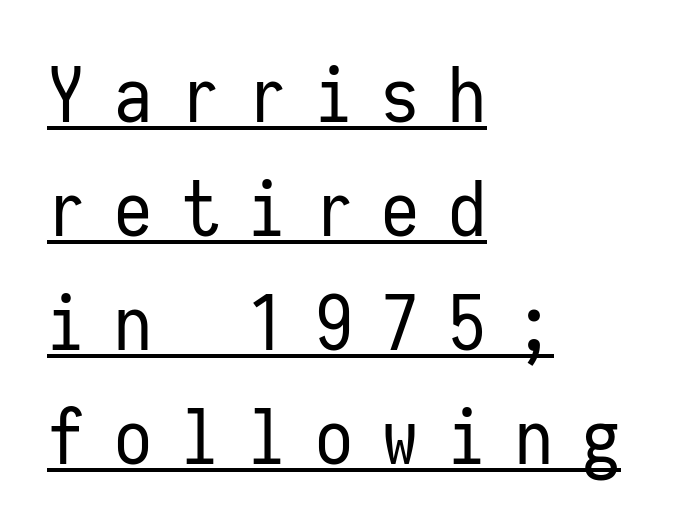
The space between consecutive lines is moderate. The setting favours the left margin, as ordinary paragraphs usually do. The type sits square on the baseline with zero lean. Summary of weight: not heavy and not bold.
